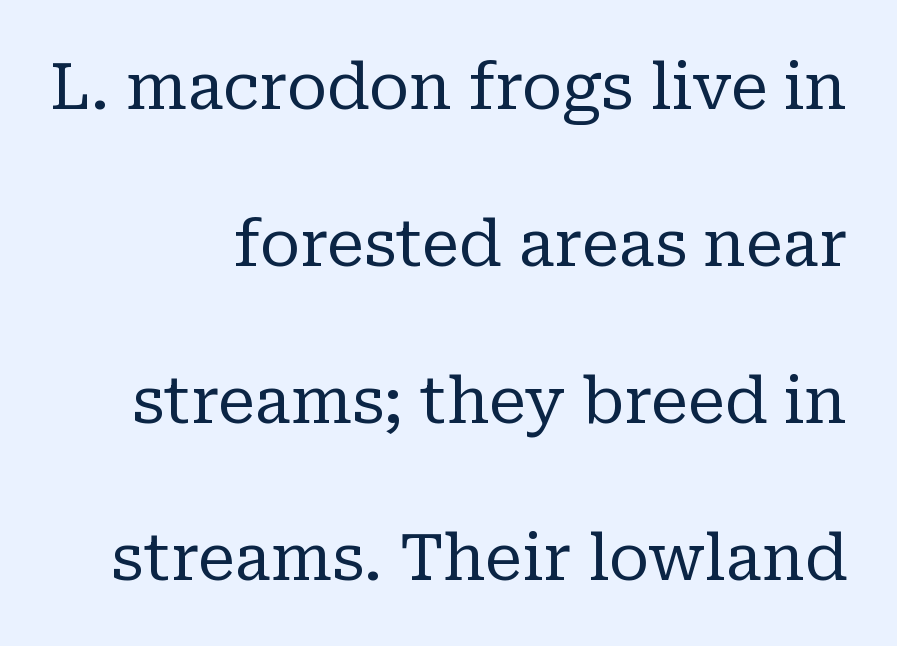
{"serif": "yes", "italic": "no", "bold": "no", "weight": "regular", "width": "normal", "stroke_contrast": "low", "x_height": "medium", "monospaced": "no", "underline": "no", "align": "right", "line_spacing": "loose", "line_spacing_ratio": 2.49, "letter_spacing": "normal", "letter_spacing_em": 0.0, "glyph_px": 63}
